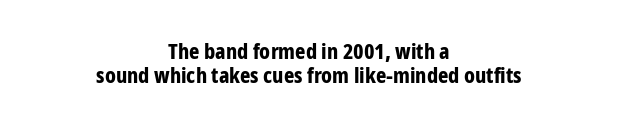
The letters stand straight up with perfectly vertical stems. No extra tracking has been applied to these lines. The sample has been set heavy, in full bold. Reading down the block, each line starts at a different indent, mirrored at its end. Underline: absent. Does the leading feel generous? Not at all — it's pinched.
